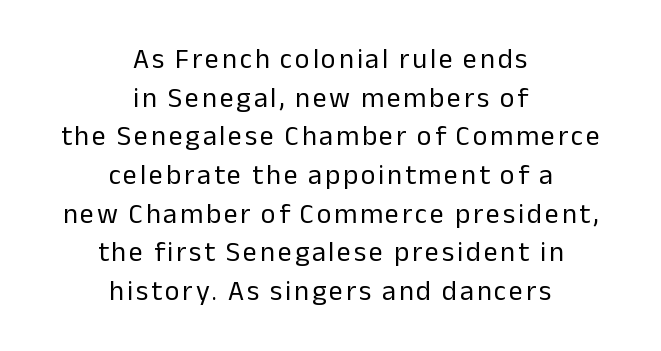
{"serif": "no", "italic": "no", "bold": "no", "weight": "regular", "width": "normal", "stroke_contrast": "low", "x_height": "medium", "monospaced": "no", "underline": "no", "align": "center", "line_spacing": "normal", "line_spacing_ratio": 1.38, "glyph_px": 28}
